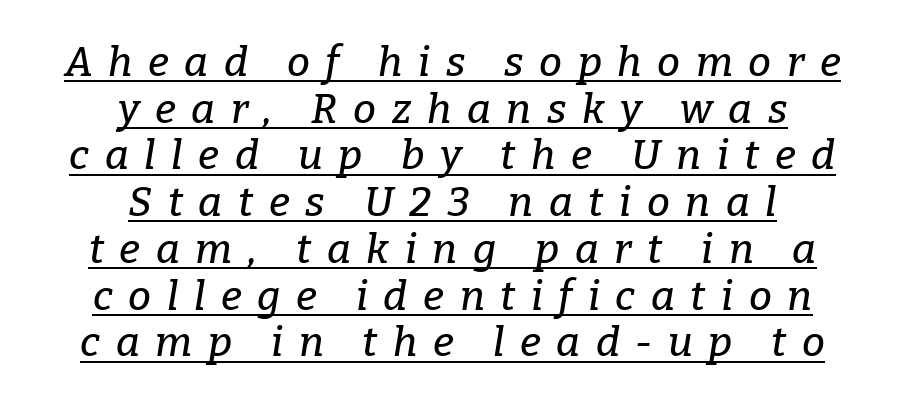
{"serif": "yes", "italic": "yes", "lean": "right", "slant_degrees": 9, "width": "normal", "stroke_contrast": "low", "x_height": "medium", "monospaced": "no", "underline": "yes", "align": "center", "line_spacing": "tight", "line_spacing_ratio": 1.14, "letter_spacing": "wide", "letter_spacing_em": 0.38, "glyph_px": 41}
